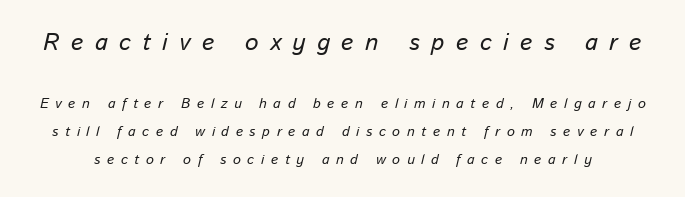
Character size in the leading block exceeds that of the trailing block. The typeface has the unassuming heft of standard copy or less. Spacing between characters has been opened up far beyond the box default. Descenders are the only things crossing below the line. It's the slanting kind of type. Does the leading feel generous? Absolutely, it's lavish.
